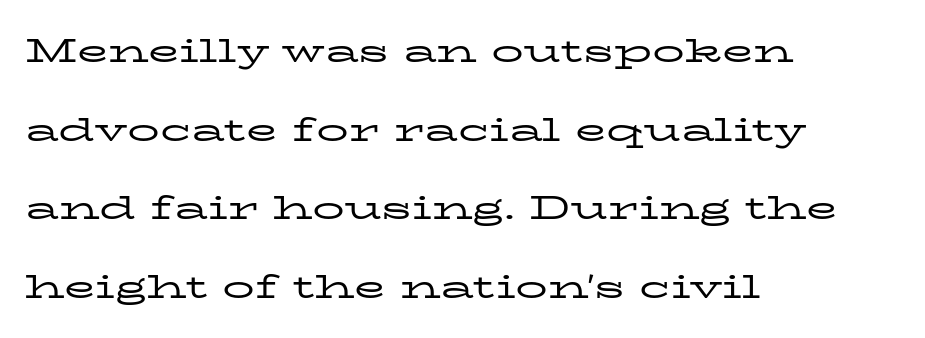
{"serif": "yes", "italic": "no", "bold": "no", "weight": "regular", "width": "wide", "stroke_contrast": "low", "x_height": "medium", "monospaced": "no", "underline": "no", "align": "left", "line_spacing": "loose", "line_spacing_ratio": 2.46, "letter_spacing": "normal", "letter_spacing_em": 0.0, "glyph_px": 32}
